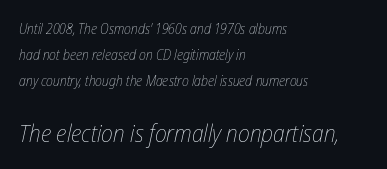
{"italic": "yes", "lean": "right", "slant_degrees": 12, "bold": "no", "underline": "no", "align": "left", "line_spacing_ratio": 1.85, "letter_spacing": "normal", "letter_spacing_em": 0.0, "larger_block": "second", "size_ratio": 1.71, "glyph_px": 24}
